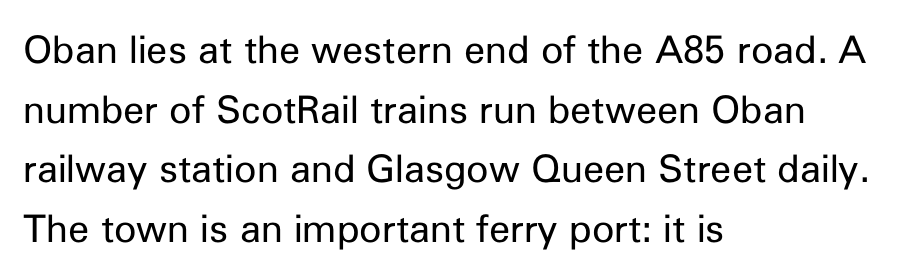
{"serif": "no", "italic": "no", "bold": "no", "weight": "regular", "width": "normal", "stroke_contrast": "low", "x_height": "medium", "monospaced": "no", "underline": "no", "align": "left", "line_spacing": "normal", "line_spacing_ratio": 1.57, "letter_spacing": "normal", "letter_spacing_em": 0.0, "glyph_px": 38}
